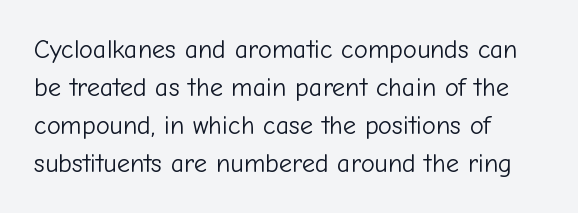
{"italic": "no", "bold": "no", "underline": "no", "align": "left", "line_spacing": "normal", "line_spacing_ratio": 1.46, "letter_spacing": "normal", "letter_spacing_em": 0.0, "glyph_px": 26}
